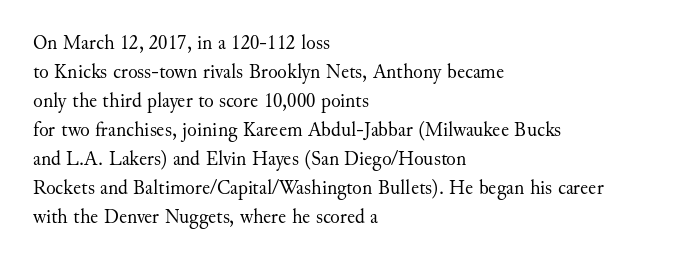
Beneath every word, the page is bare. Stems here are at most as thick as an everyday book face. When letters stand straight like this, we call the style roman or upright. This rendering leaves character spacing at its baseline value. The rendering uses a moderate line-height, typical for paragraphs.
